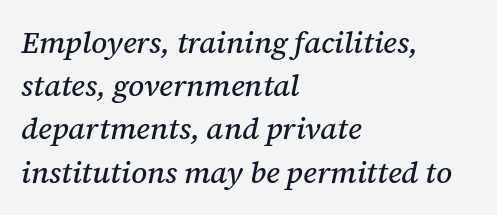
Q: Is the text italic (slanted)? A: Yes, it leans right by about 12 degrees.
Q: Is the typeface a serif or a sans-serif typeface? A: Serif.
Q: Is the text underlined? A: No.
Q: How is the paragraph aligned? A: Left-aligned.
Q: Is the spacing between letters normal or unusually wide? A: Normal.
Q: Is the spacing between lines tight, normal or loose? A: Normal.
Q: Width (condensed, normal, or wide)? A: Normal.
Q: Stroke contrast? A: Medium.
Q: x-height? A: Medium.
Q: Monospaced? A: No.
